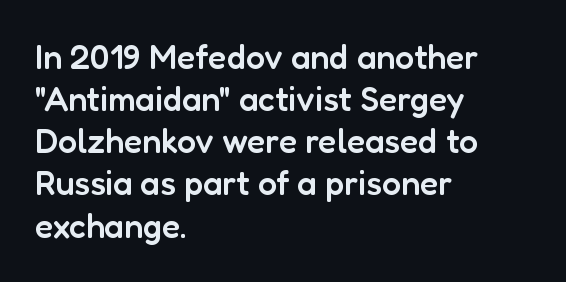
{"serif": "no", "italic": "no", "bold": "semi", "weight": "semibold", "width": "normal", "stroke_contrast": "low", "x_height": "medium", "monospaced": "no", "underline": "no", "align": "left", "line_spacing_ratio": 1.24, "letter_spacing": "normal", "letter_spacing_em": 0.0, "glyph_px": 34}
